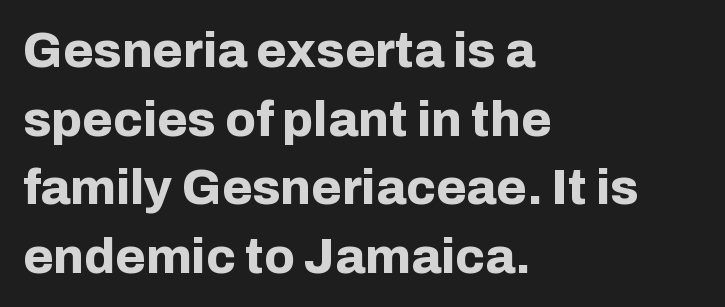
Varying glyph widths throughout — classic text-font behaviour. Compared with a centered layout, this one pins lines to the left instead. Spacing between characters is what you'd get straight out of the box. Stroke terminals: plain, sans-serif.
